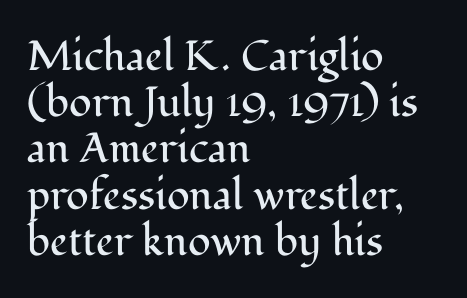
{"serif": "yes", "italic": "no", "bold": "no", "weight": "regular", "width": "normal", "stroke_contrast": "medium", "x_height": "medium", "monospaced": "no", "underline": "no", "align": "left", "line_spacing": "tight", "line_spacing_ratio": 1.1, "letter_spacing": "normal", "letter_spacing_em": 0.0, "glyph_px": 42}
